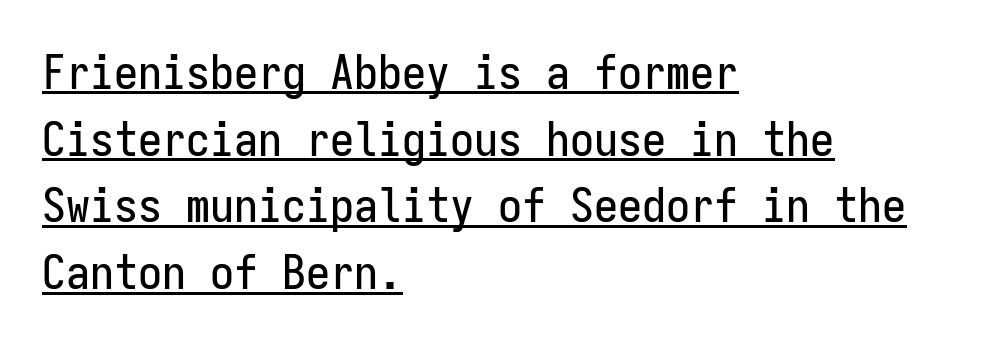
Q: Is the text italic (slanted)? A: No, it is upright.
Q: Is the typeface a serif or a sans-serif typeface? A: Sans-serif.
Q: Is the text underlined? A: Yes.
Q: How is the paragraph aligned? A: Left-aligned.
Q: Is the spacing between letters normal or unusually wide? A: Normal.
Q: Is the spacing between lines tight, normal or loose? A: Normal.
Q: Width (condensed, normal, or wide)? A: Condensed.
Q: Stroke contrast? A: Low.
Q: x-height? A: Medium.
Q: Monospaced? A: Yes.
